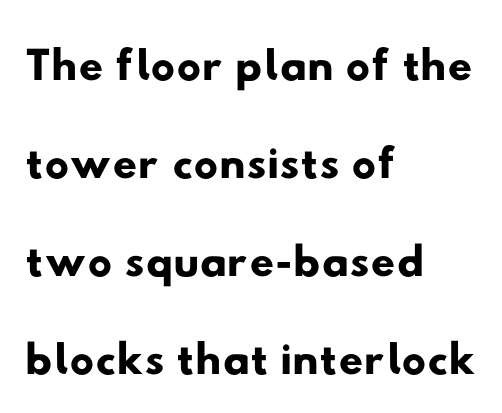
{"serif": "no", "width": "wide", "stroke_contrast": "low", "x_height": "small", "monospaced": "no", "underline": "no", "align": "left", "line_spacing": "normal", "line_spacing_ratio": 1.44, "letter_spacing": "normal", "letter_spacing_em": 0.0, "glyph_px": 68}
